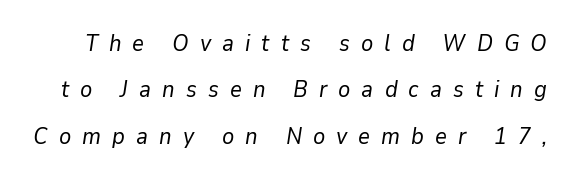
The image shows 23 px text type, italic (leaning right); set loose line spacing (2.02x), unusually wide letter spacing (+0.48 em), not underlined.
